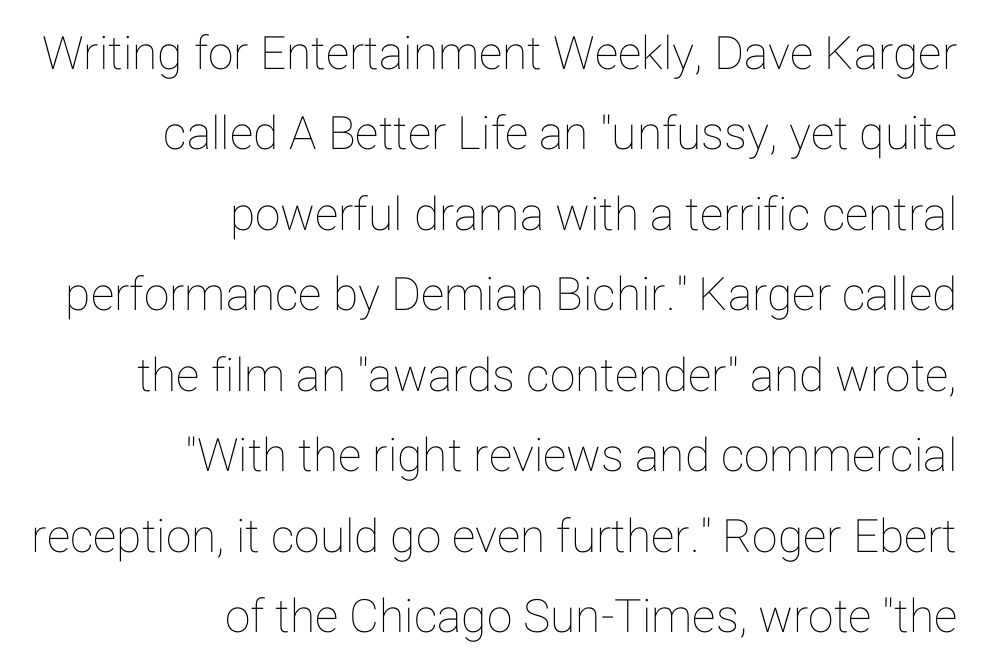
Notice how the passage keeps a crisp vertical edge on the right only. The passage shown is typed in a proportional face where columns would drift. Glance below the letters and you will spot only blank space. No extra tracking has been applied to these lines.
